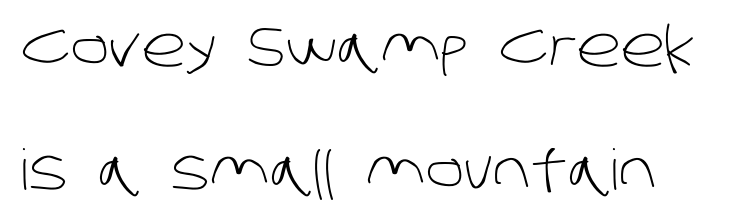
Q: Is the text bold? A: No.
Q: Is the typeface a serif or a sans-serif typeface? A: Sans-serif.
Q: Is the text underlined? A: No.
Q: Is the spacing between letters normal or unusually wide? A: Normal.
Q: Is the spacing between lines tight, normal or loose? A: Loose.
Q: Width (condensed, normal, or wide)? A: Normal.
Q: Stroke contrast? A: Low.
Q: x-height? A: Large.
Q: Monospaced? A: No.
